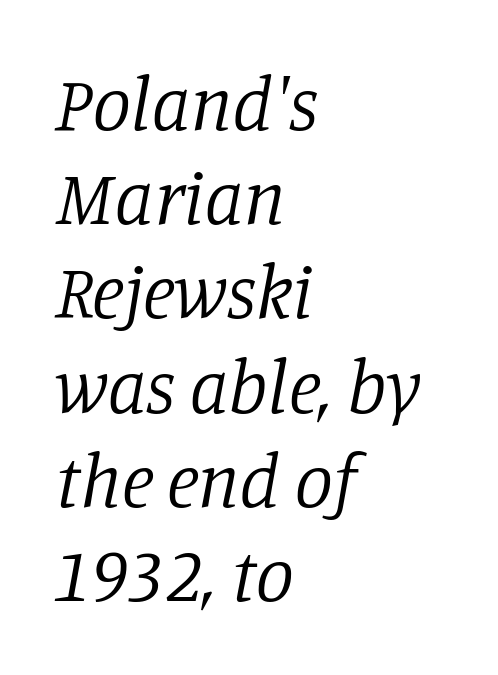
Characters follow at the spacing the type designer built in. Is the stroke heavy? The answer is a plain regular-or-lighter. An italicized treatment has been applied to the whole sample. Proportional: the letters do not fall into vertical columns. This rendering features lettering with no underline. Reading down the block, your eye returns to a fixed left position each line.
